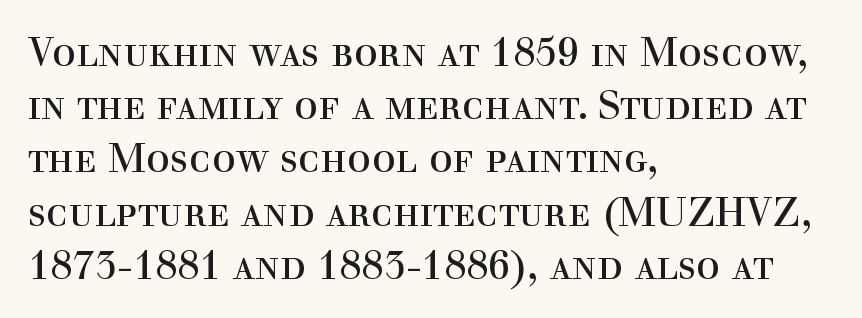
You can tell from the footed stems that serif type was used. The space between consecutive lines is moderate. Vertical strokes here are truly vertical. One-word summary of the alignment: left.
